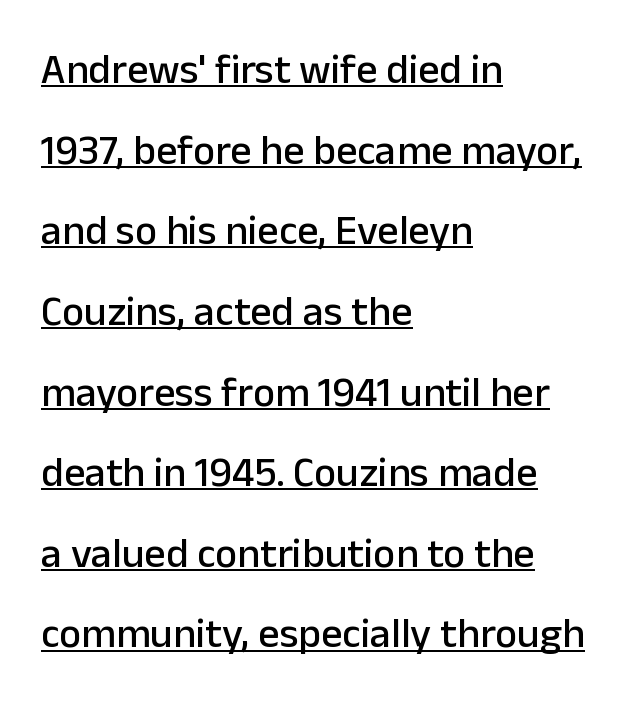
The image shows 42 px sans-serif type, upright; set left-aligned, loose line spacing (1.92x), normal letter spacing, underlined; low stroke contrast and a medium x-height.
